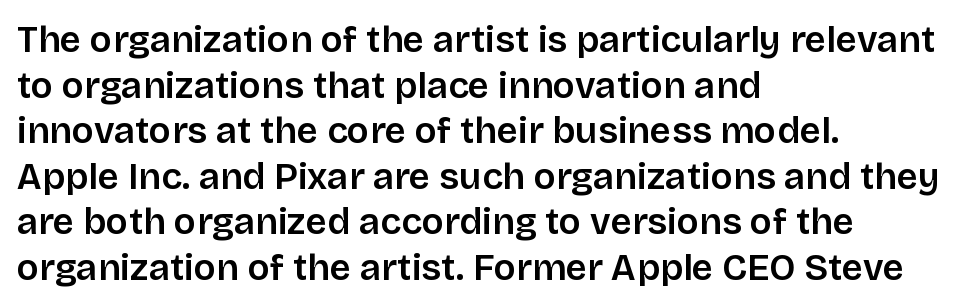
{"serif": "no", "italic": "no", "width": "normal", "stroke_contrast": "low", "x_height": "large", "monospaced": "no", "underline": "no", "align": "left", "line_spacing_ratio": 1.23, "letter_spacing": "normal", "letter_spacing_em": 0.0, "glyph_px": 37}
